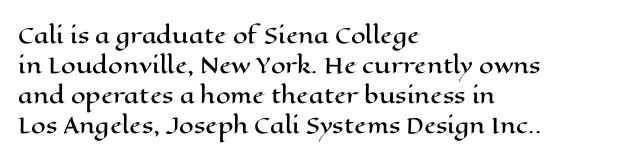
The image shows 21 px text type, upright; set left-aligned, normal line spacing (1.43x), normal letter spacing, not underlined.
